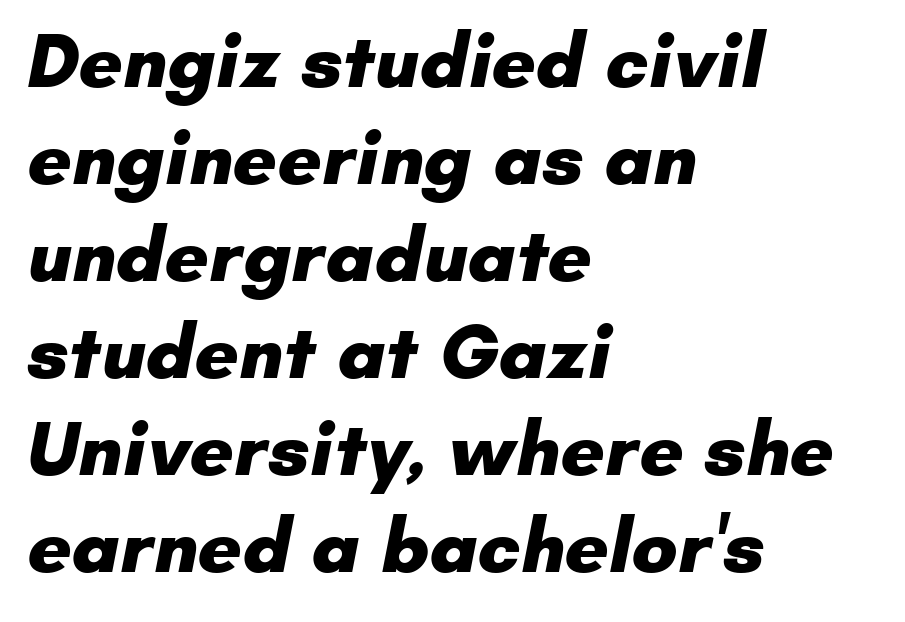
Q: Is the text bold? A: Yes.
Q: Is the typeface a serif or a sans-serif typeface? A: Sans-serif.
Q: Is the text underlined? A: No.
Q: How is the paragraph aligned? A: Left-aligned.
Q: Is the spacing between letters normal or unusually wide? A: Normal.
Q: Is the spacing between lines tight, normal or loose? A: Normal.
Q: Width (condensed, normal, or wide)? A: Normal.
Q: Stroke contrast? A: Low.
Q: x-height? A: Small.
Q: Monospaced? A: No.
